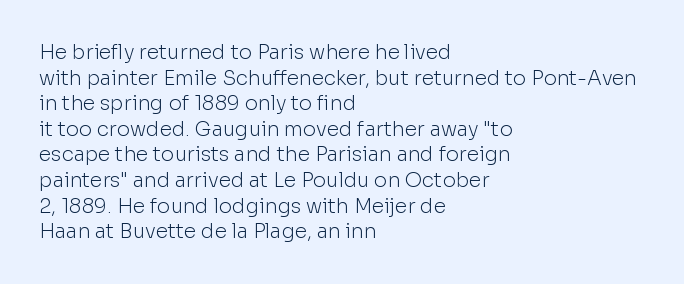
The image shows 20 px text type, upright; set left-aligned, normal line spacing (1.28x), normal letter spacing, not underlined.
